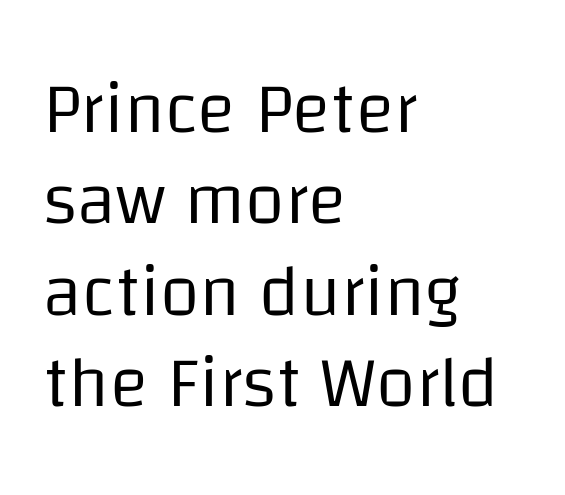
{"serif": "no", "italic": "no", "bold": "no", "weight": "regular", "width": "normal", "stroke_contrast": "low", "x_height": "large", "monospaced": "no", "underline": "no", "align": "left", "line_spacing": "normal", "line_spacing_ratio": 1.27, "letter_spacing": "normal", "letter_spacing_em": 0.0, "glyph_px": 72}
